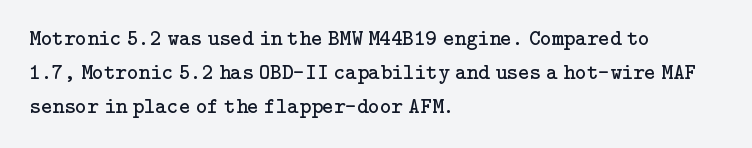
{"italic": "no", "bold": "no", "underline": "no", "align": "left", "line_spacing": "normal", "line_spacing_ratio": 1.54, "letter_spacing": "normal", "letter_spacing_em": 0.0, "glyph_px": 22}
